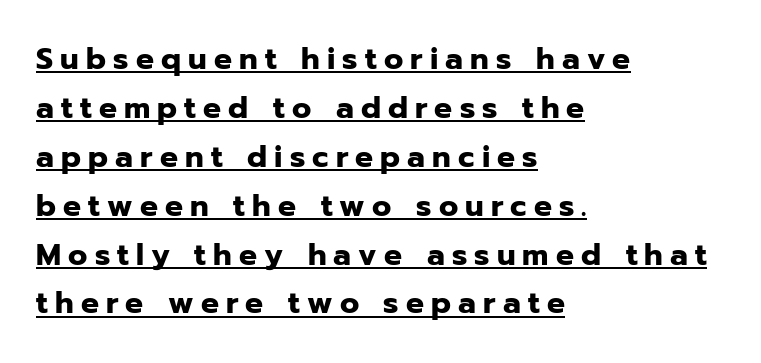
The image shows 30 px heavy sans-serif type, upright; set left-aligned, normal line spacing (1.63x), unusually wide letter spacing (+0.24 em), underlined; low stroke contrast and a medium x-height.
